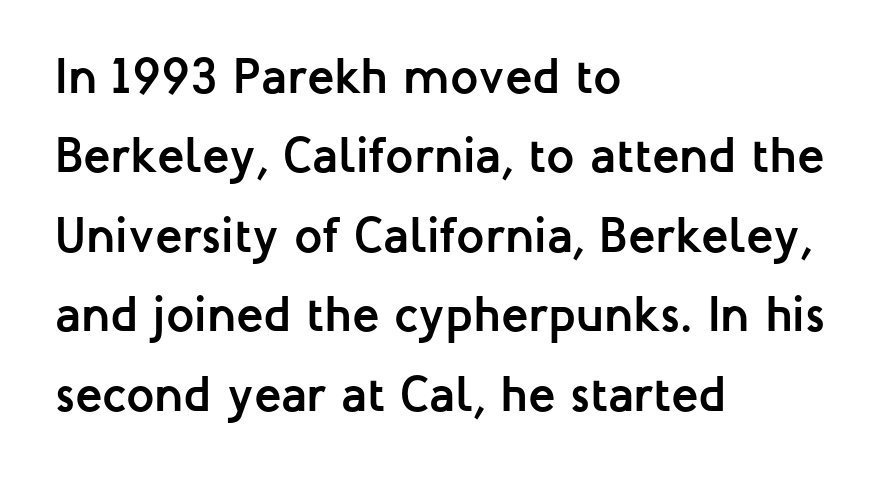
The image shows 50 px semibold sans-serif type, upright; set left-aligned, normal line spacing (1.59x), normal letter spacing, not underlined; low stroke contrast and a medium x-height.
